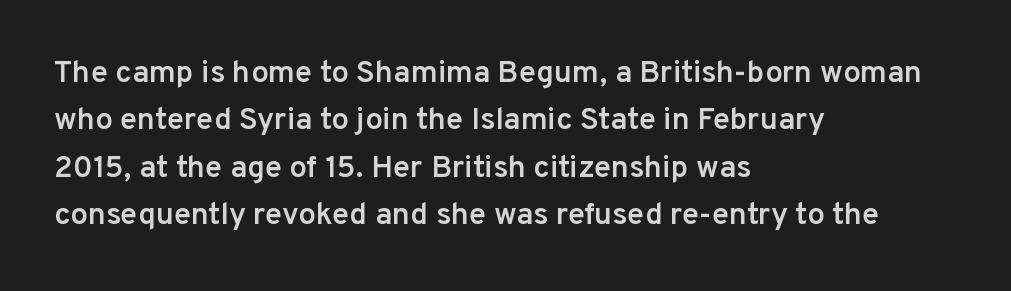
The image shows 31 px semibold sans-serif type, upright; set left-aligned, normal line spacing (1.53x), normal letter spacing, not underlined; low stroke contrast and a medium x-height.
